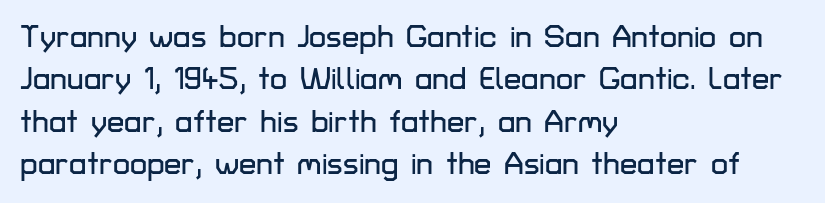
{"serif": "no", "italic": "no", "width": "normal", "stroke_contrast": "low", "x_height": "medium", "monospaced": "no", "underline": "no", "align": "left", "line_spacing": "normal", "line_spacing_ratio": 1.37, "letter_spacing": "normal", "letter_spacing_em": 0.0, "glyph_px": 31}
